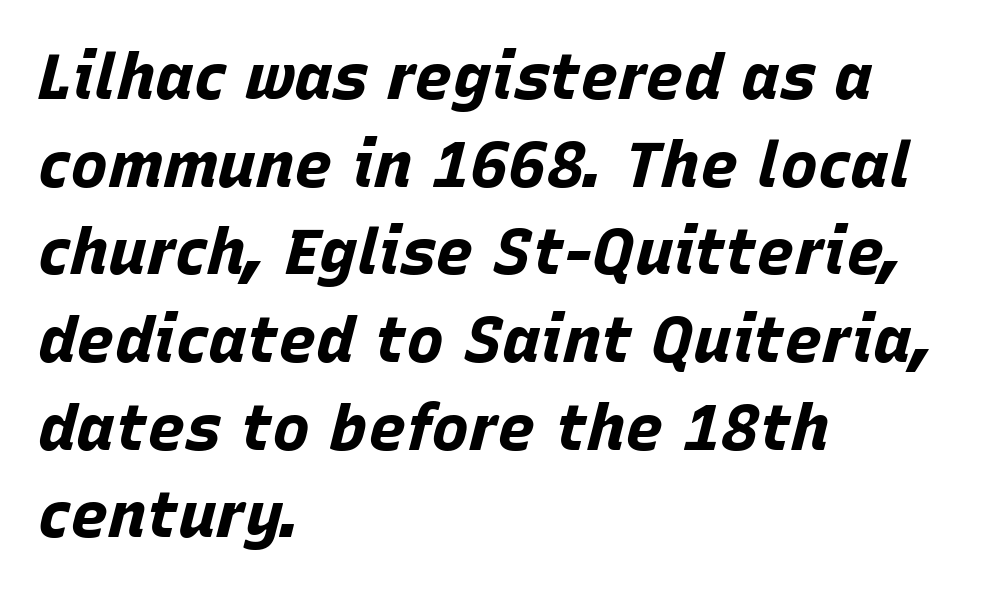
{"italic": "yes", "lean": "right", "slant_degrees": 15, "bold": "yes", "weight": "bold", "width": "normal", "stroke_contrast": "low", "x_height": "large", "monospaced": "no", "underline": "no", "align": "left", "line_spacing": "normal", "line_spacing_ratio": 1.37, "letter_spacing": "normal", "letter_spacing_em": 0.0, "glyph_px": 64}
